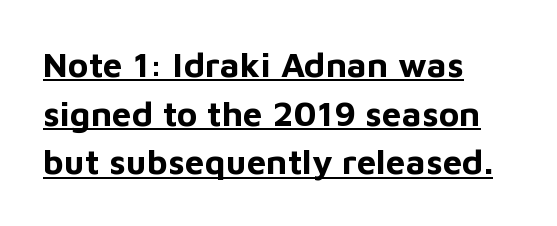
{"serif": "no", "italic": "no", "bold": "yes", "weight": "bold", "width": "normal", "stroke_contrast": "low", "x_height": "medium", "monospaced": "no", "underline": "yes", "align": "left", "line_spacing": "normal", "line_spacing_ratio": 1.39, "letter_spacing": "normal", "letter_spacing_em": 0.0, "glyph_px": 35}
